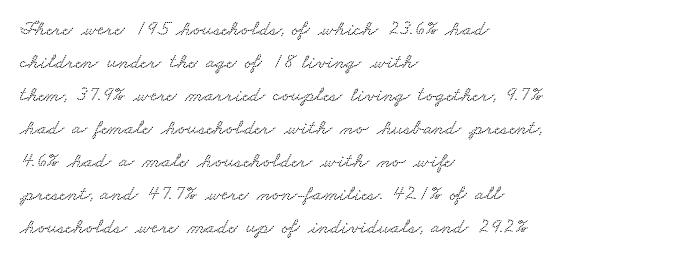
{"underline": "no", "align": "left", "line_spacing": "normal", "line_spacing_ratio": 1.57, "letter_spacing": "normal", "letter_spacing_em": 0.0, "glyph_px": 21}
